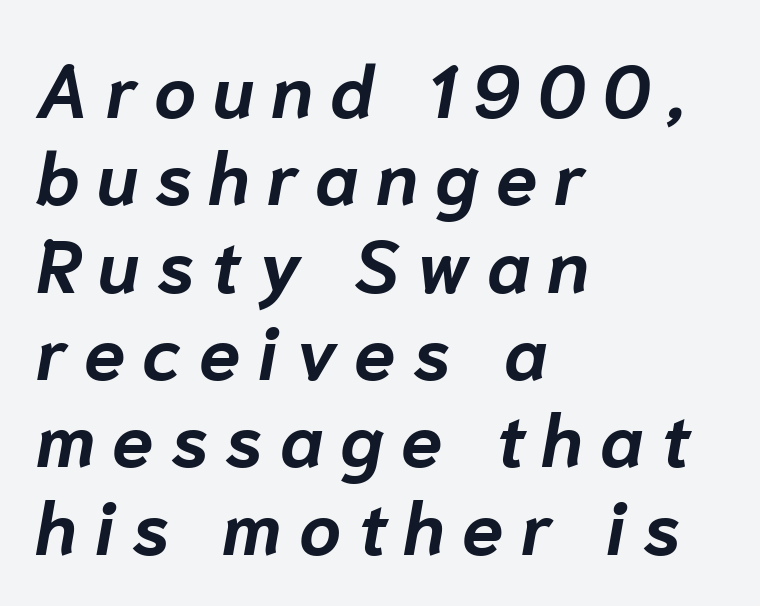
Q: Is the text bold? A: Yes.
Q: Is the text italic (slanted)? A: Yes, it leans right by about 10 degrees.
Q: Is the text underlined? A: No.
Q: How is the paragraph aligned? A: Left-aligned.
Q: Is the spacing between letters normal or unusually wide? A: Unusually wide.
Q: Width (condensed, normal, or wide)? A: Normal.
Q: Stroke contrast? A: Low.
Q: x-height? A: Medium.
Q: Monospaced? A: No.
